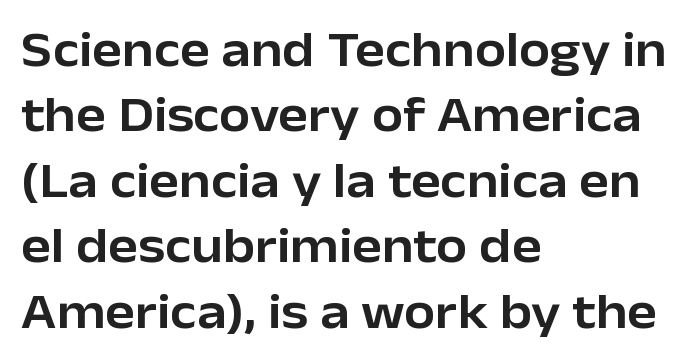
Q: Is the text italic (slanted)? A: No, it is upright.
Q: Is the typeface a serif or a sans-serif typeface? A: Sans-serif.
Q: Is the text underlined? A: No.
Q: How is the paragraph aligned? A: Left-aligned.
Q: Is the spacing between letters normal or unusually wide? A: Normal.
Q: Is the spacing between lines tight, normal or loose? A: Normal.
Q: Width (condensed, normal, or wide)? A: Normal.
Q: Stroke contrast? A: Low.
Q: x-height? A: Medium.
Q: Monospaced? A: No.
